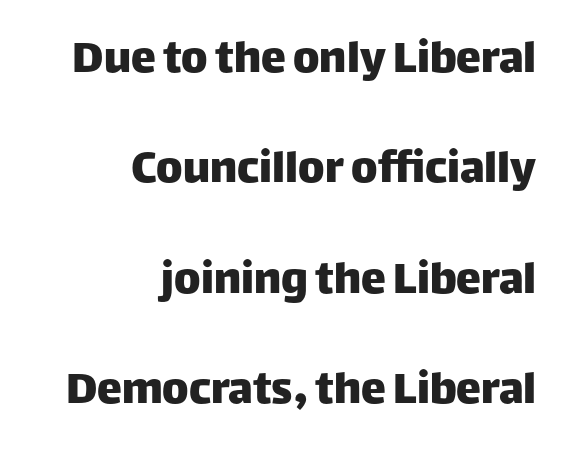
Note: no serifs on the glyphs. Is the block centered? No — it sits flush against the right margin. Rows of type keep a wide berth in the vertical direction. The string is rendered with underlining switched off. Proportional: the letters do not fall into vertical columns.
